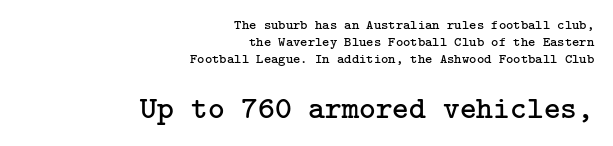
Q: Is the text bold? A: No.
Q: Is the text italic (slanted)? A: No, it is upright.
Q: Is the typeface a serif or a sans-serif typeface? A: Serif.
Q: Is the text underlined? A: No.
Q: How is the paragraph aligned? A: Right-aligned.
Q: Is the spacing between letters normal or unusually wide? A: Normal.
Q: Which block of text is set in a larger size, the first (top) or the second (bottom)? A: The second (bottom) one.
Q: Width (condensed, normal, or wide)? A: Normal.
Q: Stroke contrast? A: Low.
Q: x-height? A: Medium.
